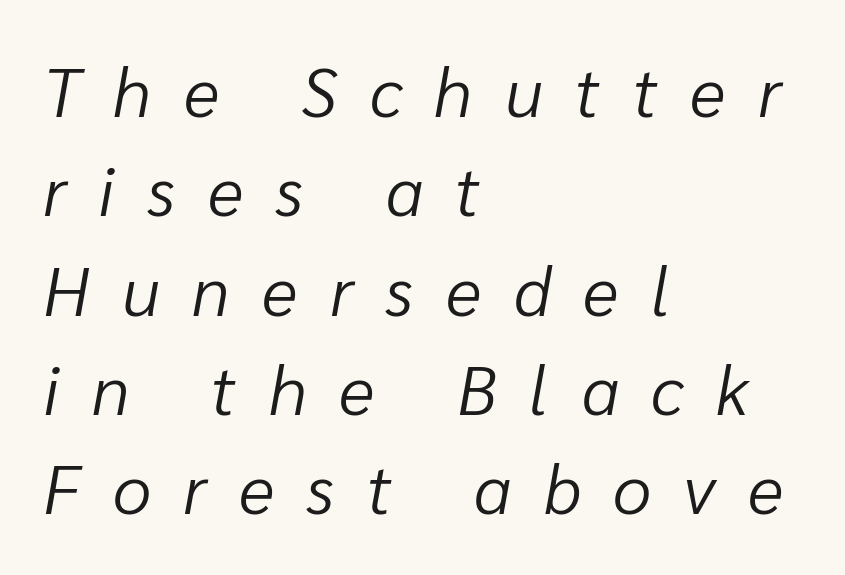
The image shows 69 px light type, italic (leaning right); set left-aligned, normal line spacing (1.44x), unusually wide letter spacing (+0.47 em), not underlined; low stroke contrast and a medium x-height.
